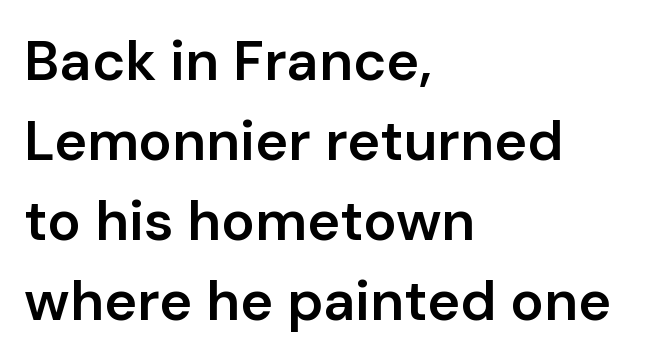
{"serif": "no", "italic": "no", "bold": "semi", "weight": "semibold", "width": "normal", "stroke_contrast": "low", "x_height": "medium", "monospaced": "no", "underline": "no", "align": "left", "line_spacing": "normal", "line_spacing_ratio": 1.43, "letter_spacing": "normal", "letter_spacing_em": 0.0, "glyph_px": 56}
